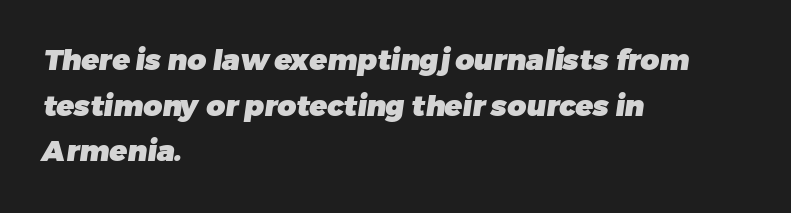
{"serif": "no", "bold": "yes", "weight": "heavy", "width": "normal", "stroke_contrast": "low", "x_height": "medium", "monospaced": "no", "underline": "no", "align": "left", "line_spacing": "normal", "line_spacing_ratio": 1.57, "letter_spacing": "normal", "letter_spacing_em": 0.0, "glyph_px": 29}
